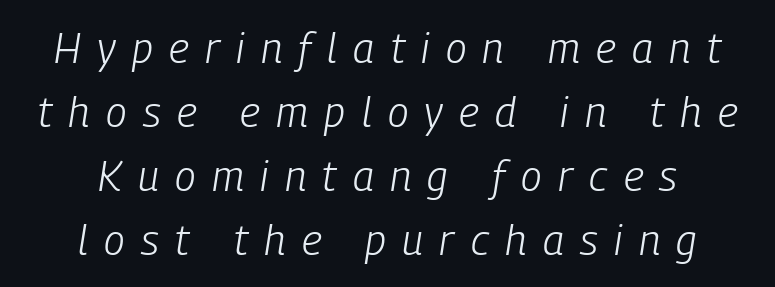
Q: Is the text bold? A: No.
Q: Is the text italic (slanted)? A: Yes, it leans right by about 9 degrees.
Q: Is the text underlined? A: No.
Q: How is the paragraph aligned? A: Centered.
Q: Is the spacing between letters normal or unusually wide? A: Unusually wide.
Q: Is the spacing between lines tight, normal or loose? A: Normal.
Q: Width (condensed, normal, or wide)? A: Condensed.
Q: Stroke contrast? A: Low.
Q: x-height? A: Medium.
Q: Monospaced? A: No.
